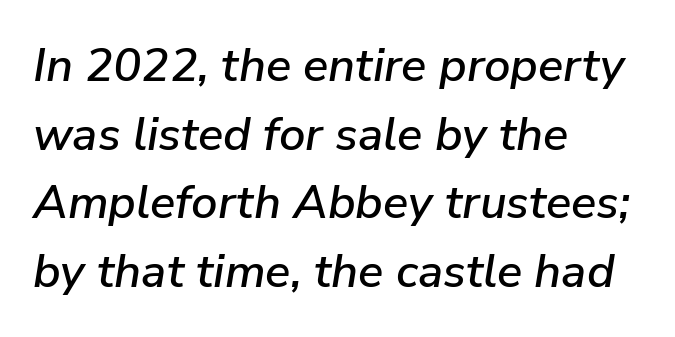
{"italic": "yes", "lean": "right", "slant_degrees": 9, "width": "normal", "stroke_contrast": "low", "x_height": "medium", "monospaced": "no", "underline": "no", "align": "left", "line_spacing": "normal", "line_spacing_ratio": 1.46, "letter_spacing": "normal", "letter_spacing_em": 0.0, "glyph_px": 47}
